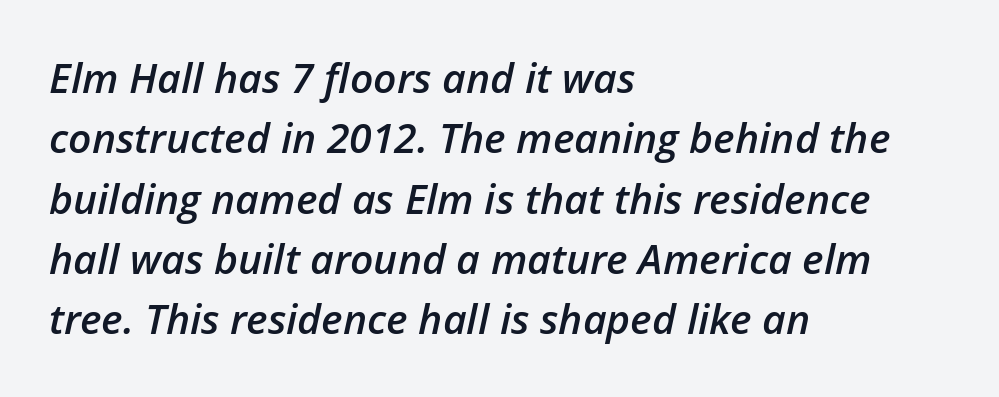
Q: Is the text bold? A: Semi-bold.
Q: Is the text italic (slanted)? A: Yes, it leans right by about 12 degrees.
Q: Is the text underlined? A: No.
Q: How is the paragraph aligned? A: Left-aligned.
Q: Is the spacing between letters normal or unusually wide? A: Normal.
Q: Is the spacing between lines tight, normal or loose? A: Normal.
Q: Width (condensed, normal, or wide)? A: Normal.
Q: Stroke contrast? A: Low.
Q: x-height? A: Medium.
Q: Monospaced? A: No.
